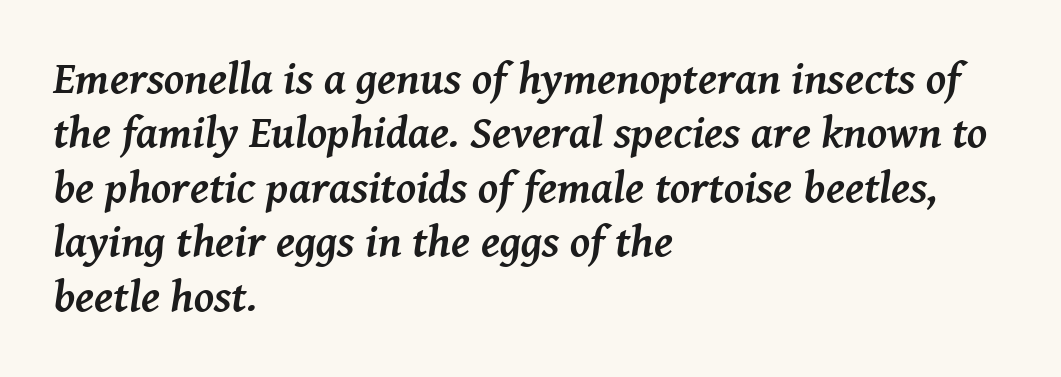
The image shows 45 px semibold serif type, italic (leaning right); set left-aligned, line spacing 1.21x, normal letter spacing, not underlined; medium stroke contrast and a medium x-height.
